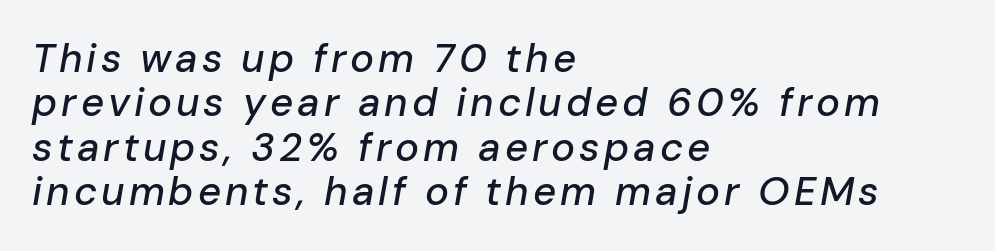
Q: Is the text italic (slanted)? A: Yes, it leans right by about 10 degrees.
Q: Is the text underlined? A: No.
Q: How is the paragraph aligned? A: Left-aligned.
Q: Is the spacing between lines tight, normal or loose? A: Tight.
Q: Width (condensed, normal, or wide)? A: Normal.
Q: Stroke contrast? A: Low.
Q: x-height? A: Medium.
Q: Monospaced? A: No.
